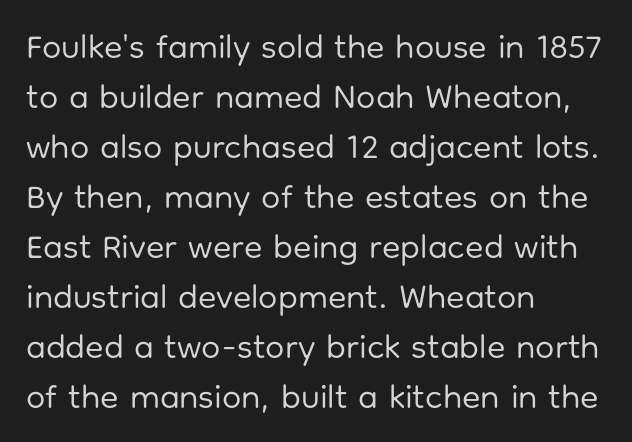
{"serif": "no", "italic": "no", "bold": "no", "weight": "regular", "width": "normal", "stroke_contrast": "low", "x_height": "medium", "monospaced": "no", "underline": "no", "align": "left", "line_spacing": "normal", "line_spacing_ratio": 1.47, "letter_spacing": "normal", "letter_spacing_em": 0.0, "glyph_px": 34}
